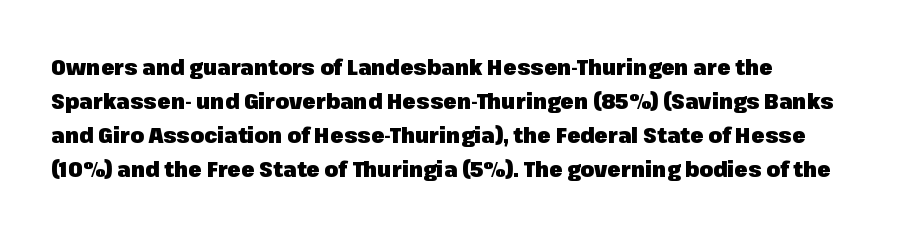
The image shows 22 px bold type, upright; set left-aligned, normal line spacing (1.55x), normal letter spacing, not underlined.
